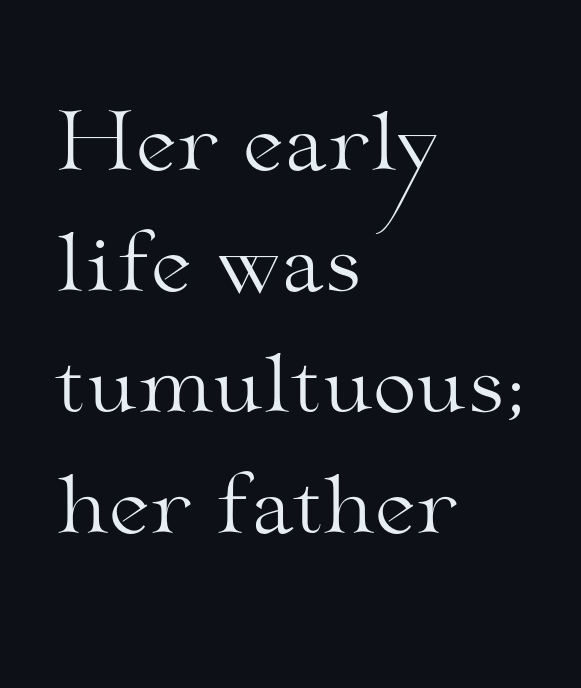
The image shows 79 px light, wide serif type, upright; set left-aligned, normal line spacing (1.53x), normal letter spacing, not underlined; medium stroke contrast and a small x-height.
